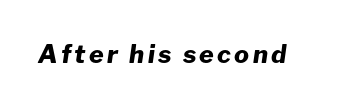
Q: Is the text bold? A: Yes.
Q: Is the text italic (slanted)? A: Yes, it leans right by about 8 degrees.
Q: Is the text underlined? A: No.
